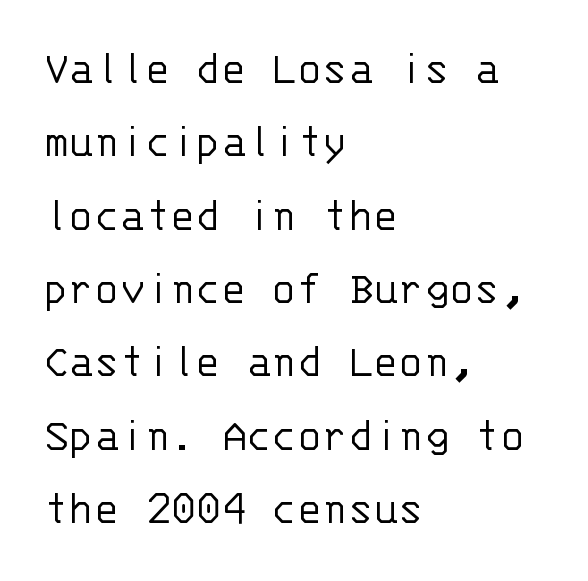
{"serif": "no", "italic": "no", "bold": "no", "weight": "light", "width": "normal", "stroke_contrast": "low", "x_height": "large", "monospaced": "yes", "underline": "no", "align": "left", "line_spacing": "normal", "line_spacing_ratio": 1.56, "letter_spacing": "normal", "letter_spacing_em": 0.0, "glyph_px": 47}
